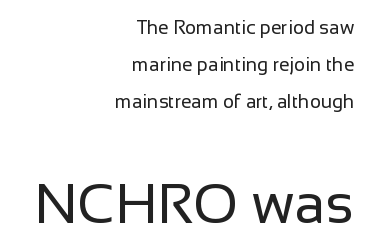
Q: Is the text bold? A: No.
Q: Is the text italic (slanted)? A: No, it is upright.
Q: Is the typeface a serif or a sans-serif typeface? A: Sans-serif.
Q: Is the text underlined? A: No.
Q: How is the paragraph aligned? A: Right-aligned.
Q: Is the spacing between letters normal or unusually wide? A: Normal.
Q: Is the spacing between lines tight, normal or loose? A: Loose.
Q: Which block of text is set in a larger size, the first (top) or the second (bottom)? A: The second (bottom) one.
Q: Width (condensed, normal, or wide)? A: Normal.
Q: Stroke contrast? A: Low.
Q: x-height? A: Medium.
Q: Monospaced? A: No.
